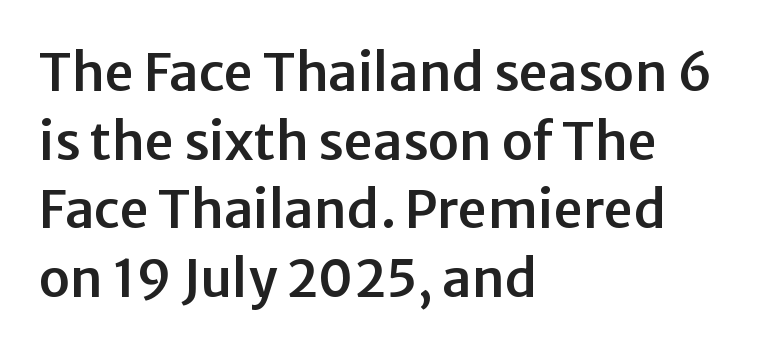
{"serif": "no", "italic": "no", "width": "normal", "stroke_contrast": "low", "x_height": "medium", "monospaced": "no", "underline": "no", "align": "left", "line_spacing": "normal", "line_spacing_ratio": 1.32, "letter_spacing": "normal", "letter_spacing_em": 0.0, "glyph_px": 52}
